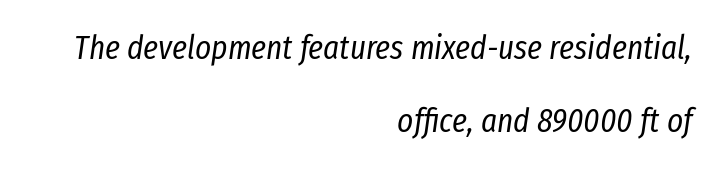
No letter is thick-stroked: the sample isn't bold. Letter spacing: default. Slant detected: the letters are inclined. The area under the type is left untouched.
